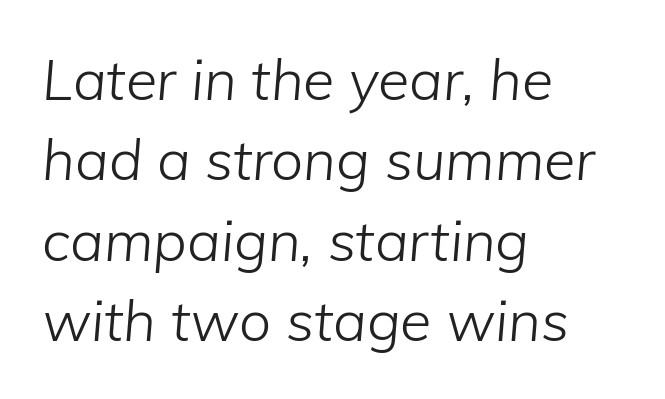
{"italic": "yes", "lean": "right", "slant_degrees": 5, "bold": "no", "weight": "light", "width": "normal", "stroke_contrast": "low", "x_height": "medium", "monospaced": "no", "underline": "no", "align": "left", "line_spacing": "normal", "line_spacing_ratio": 1.41, "letter_spacing": "normal", "letter_spacing_em": 0.0, "glyph_px": 57}
